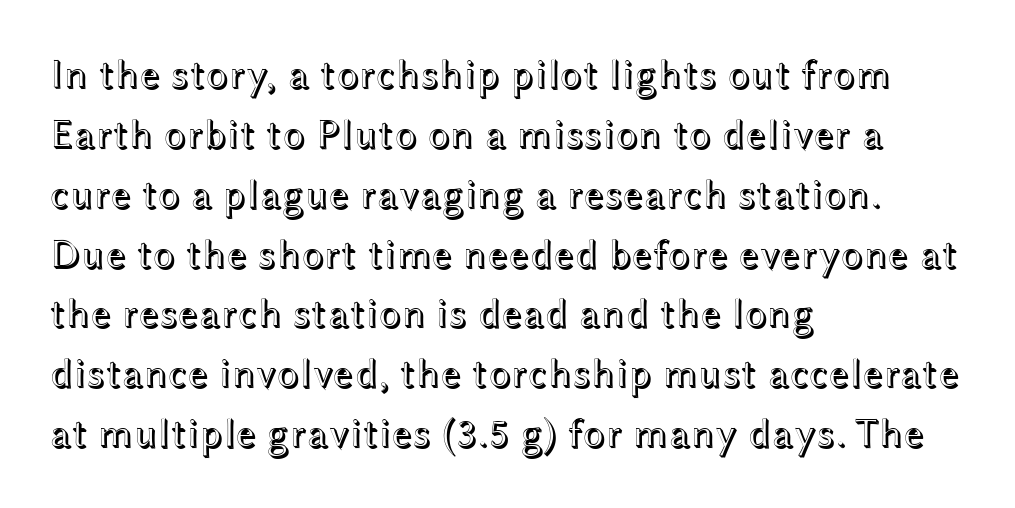
Default kerning and tracking; the words read as compact shapes. Underlining? Definitely not there. The ragged edge is on the right, which tells us the setting is flush left. Reading down the column, the eye jumps a familiar distance to each next line. The passage shown is typed in a proportional face where columns would drift.
